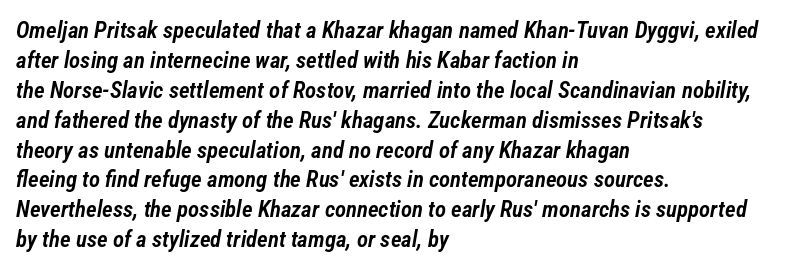
Line starts are locked; line ends wander. Caption: standard tracking, unaltered. Each glyph is drawn with semibold strokes, heavier than normal yet not fully bold. Nobody drew a line under any word here.
